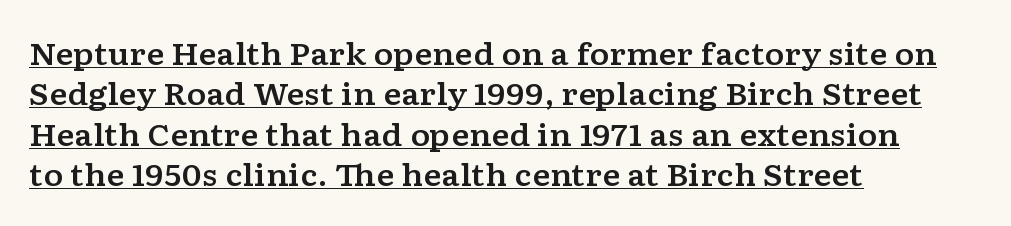
Think of a printed novel: that variable character pitch is what you see here. A classic flush-left, rag-right setting is used for this passage. Does extra space separate the letters? No, they use regular spacing. The lettering is marked with a stroke running underneath it. Font category for this specimen: serif. A typesetter would mark this as roman, not italic.
